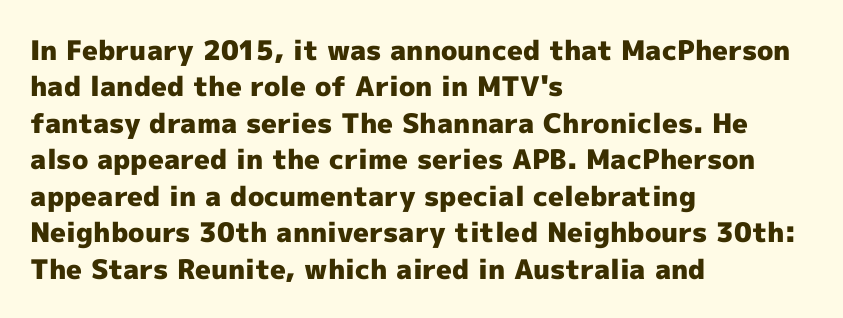
{"italic": "no", "bold": "yes", "underline": "no", "align": "left", "line_spacing": "normal", "line_spacing_ratio": 1.35, "letter_spacing": "normal", "letter_spacing_em": 0.0, "glyph_px": 27}
